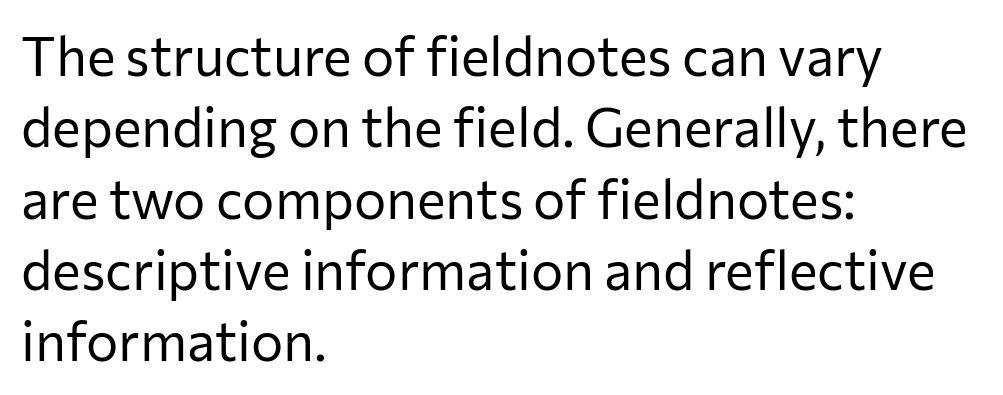
The block of text has a typical density, with ordinary space between rows. Is the type heavy? It reads as light-to-regular instead. The gap between lines stays unmarked. The face used here is rendered with its standard letterfit. Each letter keeps its own natural width here, so spacing adapts to shape.
